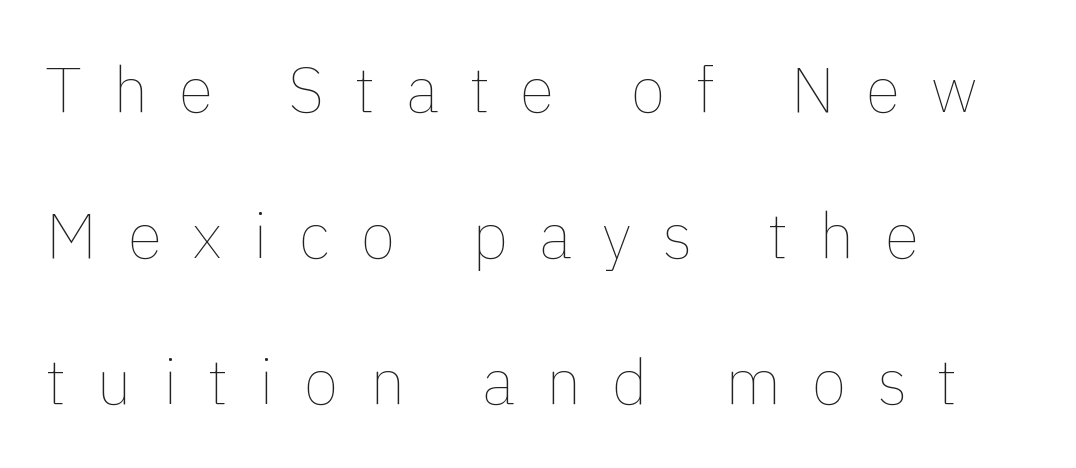
Q: Is the text bold? A: No.
Q: Is the text italic (slanted)? A: No, it is upright.
Q: Is the text underlined? A: No.
Q: How is the paragraph aligned? A: Left-aligned.
Q: Is the spacing between letters normal or unusually wide? A: Unusually wide.
Q: Is the spacing between lines tight, normal or loose? A: Loose.
Q: Width (condensed, normal, or wide)? A: Normal.
Q: x-height? A: Medium.
Q: Monospaced? A: No.
